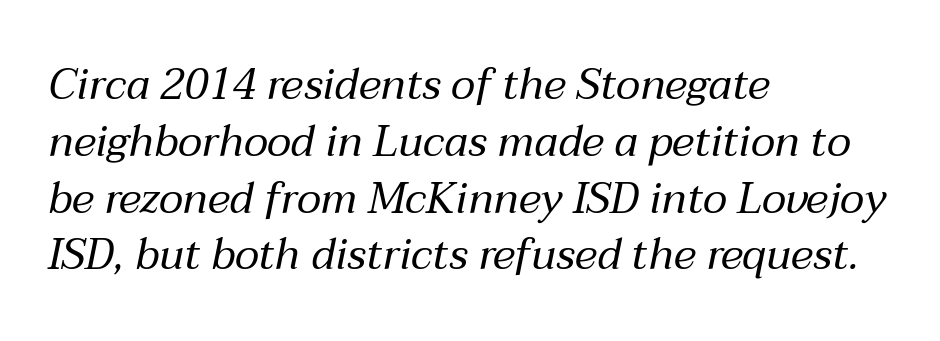
Plain, unruled lines of type. The strokes are not fattened; the text isn't bold. Which margin do the lines hug? The left one — the right edge is uneven. Looks like regular typesetting: each glyph gets only the width it needs. This sample uses plain, unmodified letter spacing. Each new line begins a customary step beneath the previous one.
